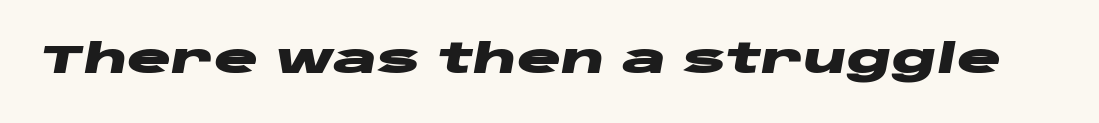
Plain, unruled lines of type. Proportional: the letters do not fall into vertical columns. Notice how thick the strokes are: this is what a full bold looks like. Compared with typical body copy, the letter spacing here is the same.
